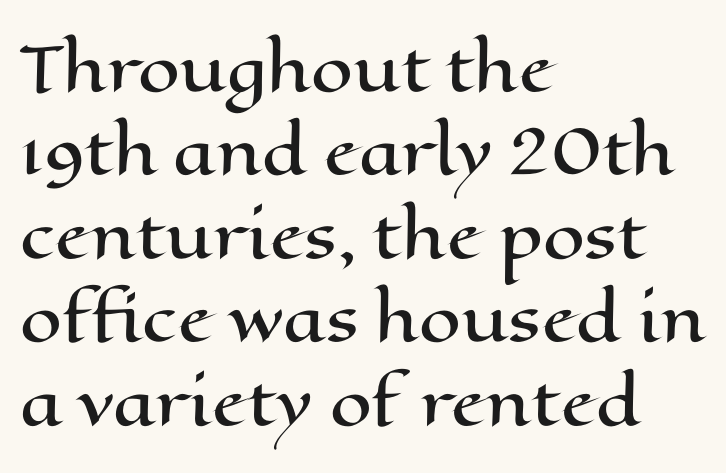
Q: Is the text italic (slanted)? A: No, it is upright.
Q: Is the text underlined? A: No.
Q: How is the paragraph aligned? A: Left-aligned.
Q: Is the spacing between letters normal or unusually wide? A: Normal.
Q: Is the spacing between lines tight, normal or loose? A: Normal.
Q: Width (condensed, normal, or wide)? A: Wide.
Q: Stroke contrast? A: High.
Q: x-height? A: Medium.
Q: Monospaced? A: No.
